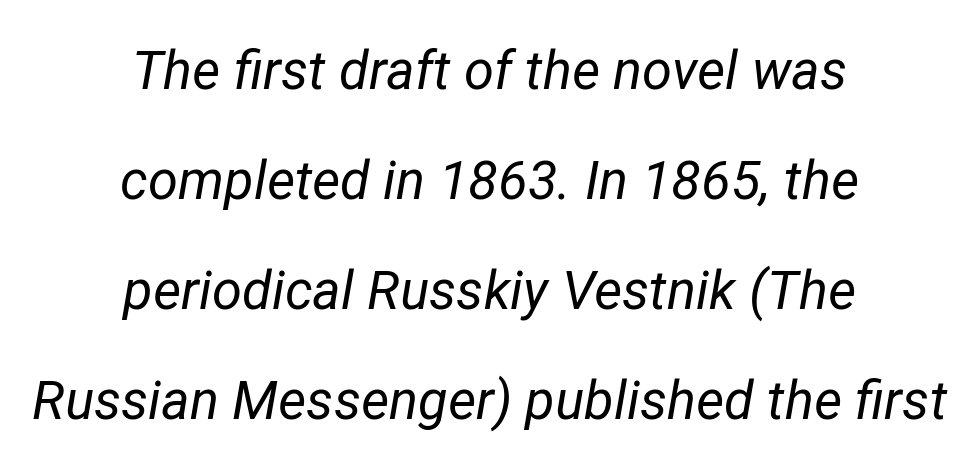
Q: Is the text bold? A: No.
Q: Is the text italic (slanted)? A: Yes, it leans right by about 12 degrees.
Q: Is the text underlined? A: No.
Q: How is the paragraph aligned? A: Centered.
Q: Is the spacing between letters normal or unusually wide? A: Normal.
Q: Is the spacing between lines tight, normal or loose? A: Loose.
Q: Width (condensed, normal, or wide)? A: Normal.
Q: Stroke contrast? A: Low.
Q: x-height? A: Medium.
Q: Monospaced? A: No.
